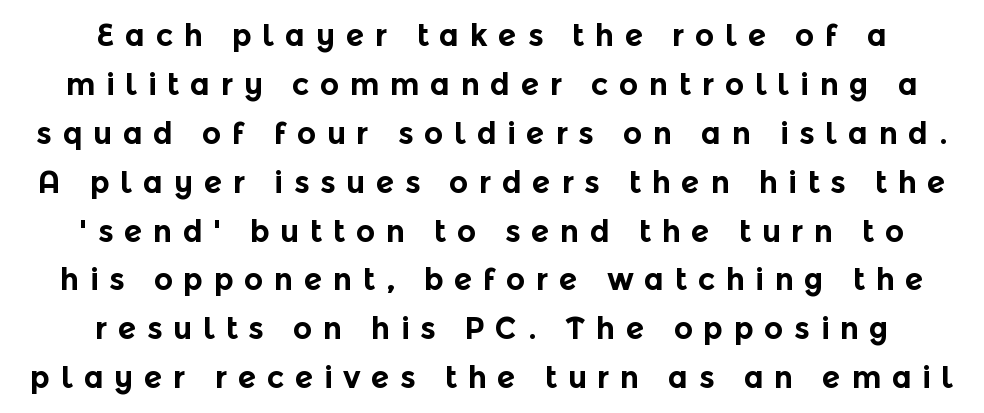
{"serif": "no", "italic": "no", "bold": "yes", "weight": "bold", "width": "normal", "x_height": "medium", "monospaced": "no", "underline": "no", "align": "center", "line_spacing": "normal", "line_spacing_ratio": 1.63, "letter_spacing": "wide", "letter_spacing_em": 0.35, "glyph_px": 30}
